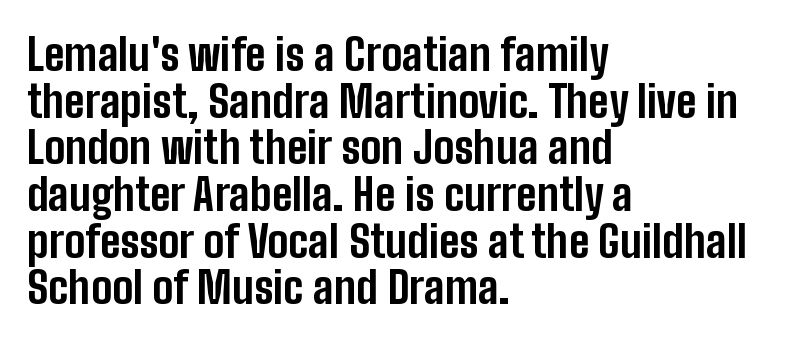
Q: Is the text bold? A: Yes.
Q: Is the text italic (slanted)? A: No, it is upright.
Q: Is the typeface a serif or a sans-serif typeface? A: Sans-serif.
Q: Is the text underlined? A: No.
Q: How is the paragraph aligned? A: Left-aligned.
Q: Is the spacing between letters normal or unusually wide? A: Normal.
Q: Is the spacing between lines tight, normal or loose? A: Tight.
Q: Width (condensed, normal, or wide)? A: Condensed.
Q: Stroke contrast? A: Low.
Q: x-height? A: Medium.
Q: Monospaced? A: No.
